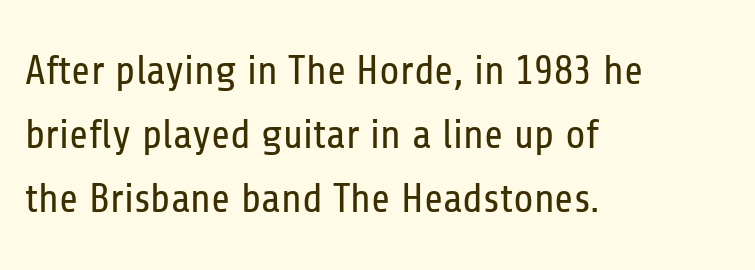
{"serif": "no", "italic": "no", "bold": "no", "weight": "regular", "width": "condensed", "stroke_contrast": "low", "x_height": "medium", "monospaced": "no", "underline": "no", "align": "left", "line_spacing": "normal", "line_spacing_ratio": 1.56, "letter_spacing": "normal", "letter_spacing_em": 0.0, "glyph_px": 41}
